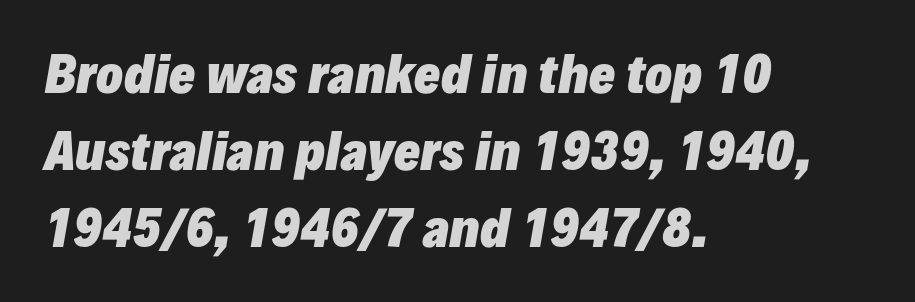
{"italic": "yes", "lean": "right", "slant_degrees": 10, "bold": "yes", "weight": "heavy", "width": "normal", "stroke_contrast": "low", "x_height": "medium", "monospaced": "no", "underline": "no", "align": "left", "line_spacing": "normal", "line_spacing_ratio": 1.57, "letter_spacing": "normal", "letter_spacing_em": 0.0, "glyph_px": 49}
